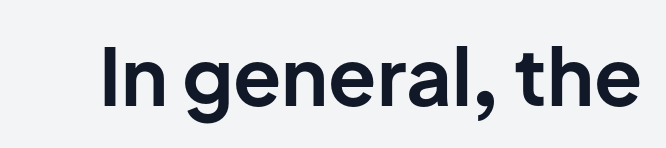
Q: Is the text bold? A: Yes.
Q: Is the text italic (slanted)? A: No, it is upright.
Q: Is the typeface a serif or a sans-serif typeface? A: Sans-serif.
Q: Is the text underlined? A: No.
Q: Is the spacing between letters normal or unusually wide? A: Normal.
Q: Width (condensed, normal, or wide)? A: Normal.
Q: Stroke contrast? A: Low.
Q: x-height? A: Medium.
Q: Monospaced? A: No.
